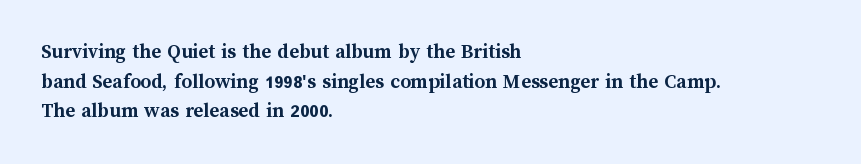
The image shows 21 px bold type, upright; set left-aligned, normal line spacing (1.41x), normal letter spacing, not underlined.
